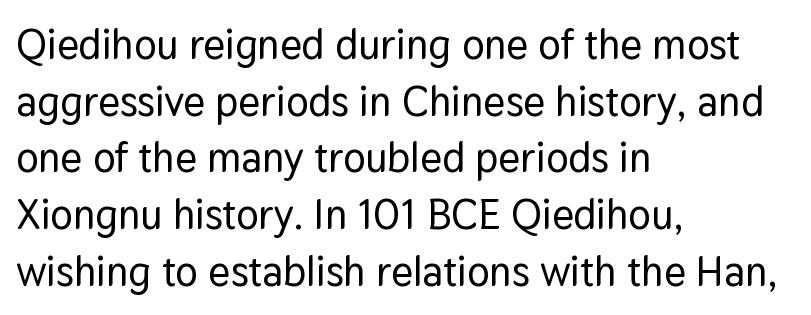
The space beneath each line is pristine and unruled. Unlike a traditional serif, this face leaves its strokes unadorned. Ordinary non-slanted type is in use. Leading: standard. The face used here is proportionally spaced, like ordinary book or web type. Honestly, the letter spacing is just normal — you wouldn't notice it.
